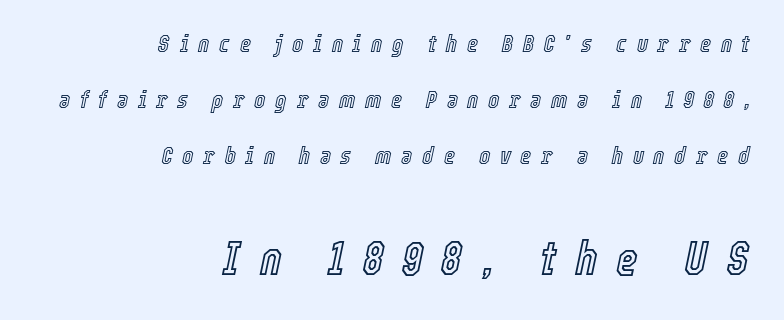
{"italic": "yes", "lean": "right", "slant_degrees": 12, "width": "condensed", "x_height": "medium", "monospaced": "no", "underline": "no", "align": "right", "line_spacing": "loose", "line_spacing_ratio": 2.33, "letter_spacing": "wide", "letter_spacing_em": 0.4, "larger_block": "second", "size_ratio": 1.96, "glyph_px": 47}
